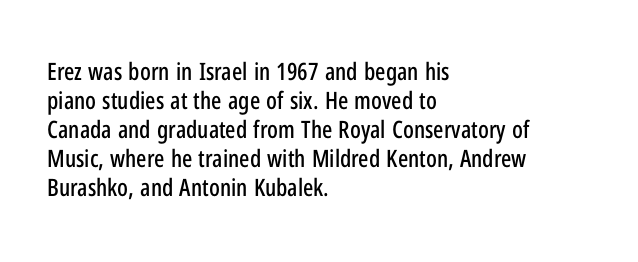
The image shows 24 px text type, upright; set left-aligned, line spacing 1.21x, normal letter spacing, not underlined.
